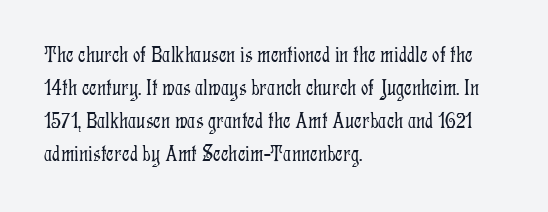
Does extra space separate the letters? No, they use regular spacing. The rendering anchors every line to the left-hand side. The axis of the letterforms is exactly vertical. These lines sit exactly where default settings would place them. Ink coverage per letter is moderate at most. Bare-footed words on every line.
